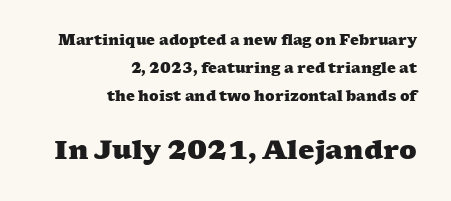
Layout note: lines flush right. This sample uses plain, unmodified letter spacing. Descenders hang freely into open space. The font is running at its bold setting. Which chunk is bigger? The second one — the bottom block dwarfs the top. Quick note: interline space is abundant.
